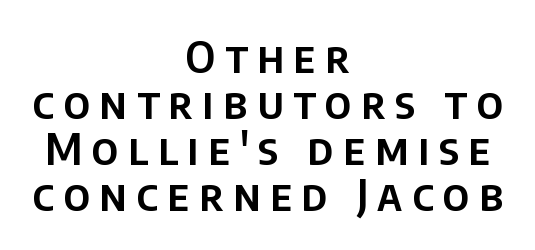
Visually the block forms a symmetrical silhouette, jagged on both flanks. You can tell from the bare stems that sans-serif type was used. The font's upright variant was chosen for this text. Whoever set this chose condensed vertical rhythm over breathing room. Honestly, the letter spacing is so wide it's the main thing you notice.
